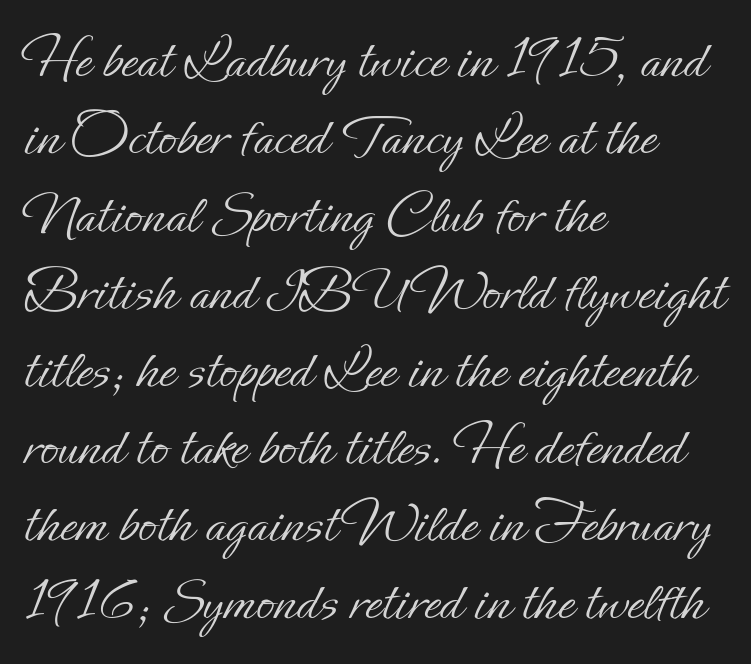
The paragraph shown leans on its left margin. You could not count columns in this text — the font is proportionally spaced. Weight: not bold — regular or lighter. Letters rest on an invisible, unmarked baseline. The designer left line spacing at the default.
